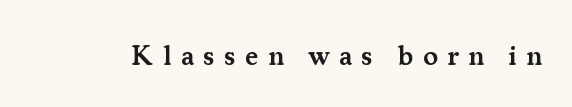
{"serif": "yes", "italic": "no", "bold": "semi", "weight": "semibold", "width": "normal", "stroke_contrast": "medium", "x_height": "small", "monospaced": "no", "underline": "no", "letter_spacing": "wide", "letter_spacing_em": 0.33, "glyph_px": 28}
